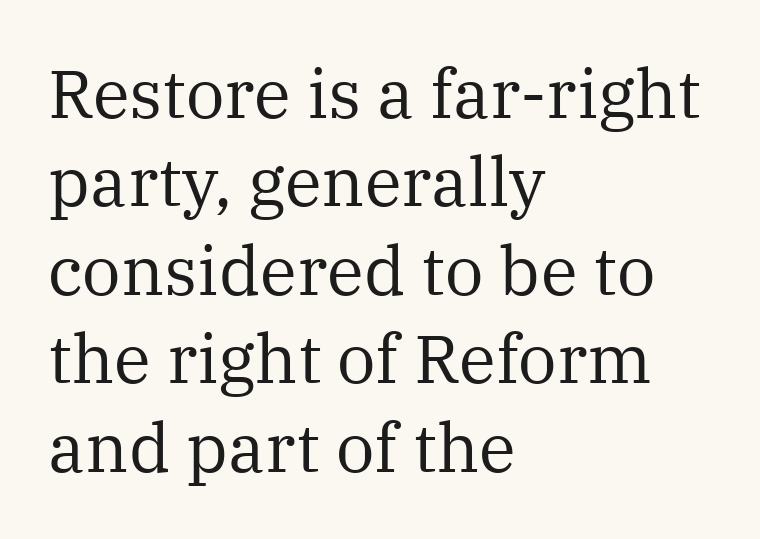
Q: Is the text bold? A: No.
Q: Is the text italic (slanted)? A: No, it is upright.
Q: Is the typeface a serif or a sans-serif typeface? A: Serif.
Q: Is the text underlined? A: No.
Q: How is the paragraph aligned? A: Left-aligned.
Q: Is the spacing between letters normal or unusually wide? A: Normal.
Q: Is the spacing between lines tight, normal or loose? A: Normal.
Q: Width (condensed, normal, or wide)? A: Normal.
Q: Stroke contrast? A: Medium.
Q: x-height? A: Medium.
Q: Monospaced? A: No.
